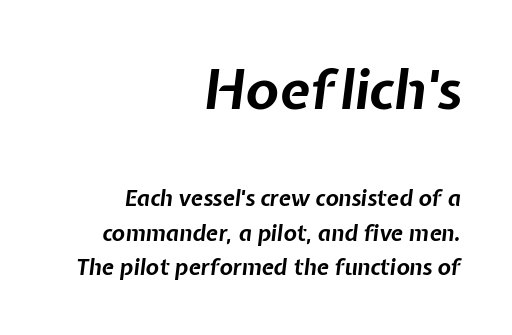
These two chunks differ in scale, with the top chunk taking the larger measure. The rendering uses natural spacing where letterforms have individual widths. The lines sit at an ordinary, default distance from one another. You could call the tracking neutral — neither tight nor loose.
